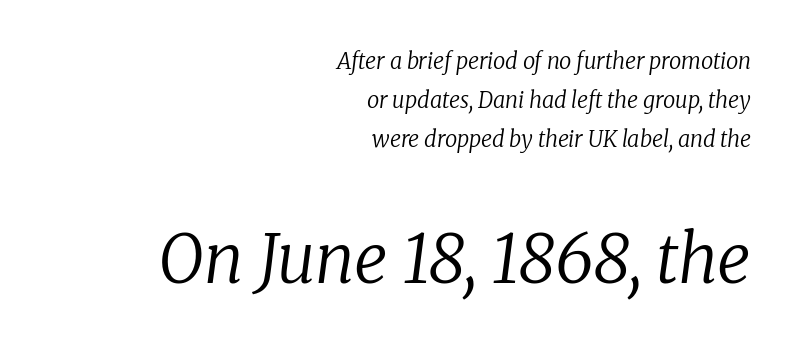
Q: Is the text bold? A: No.
Q: Is the text italic (slanted)? A: Yes, it leans right by about 8 degrees.
Q: Is the typeface a serif or a sans-serif typeface? A: Serif.
Q: Is the text underlined? A: No.
Q: How is the paragraph aligned? A: Right-aligned.
Q: Is the spacing between letters normal or unusually wide? A: Normal.
Q: Which block of text is set in a larger size, the first (top) or the second (bottom)? A: The second (bottom) one.
Q: Width (condensed, normal, or wide)? A: Normal.
Q: Stroke contrast? A: Low.
Q: x-height? A: Medium.
Q: Monospaced? A: No.
